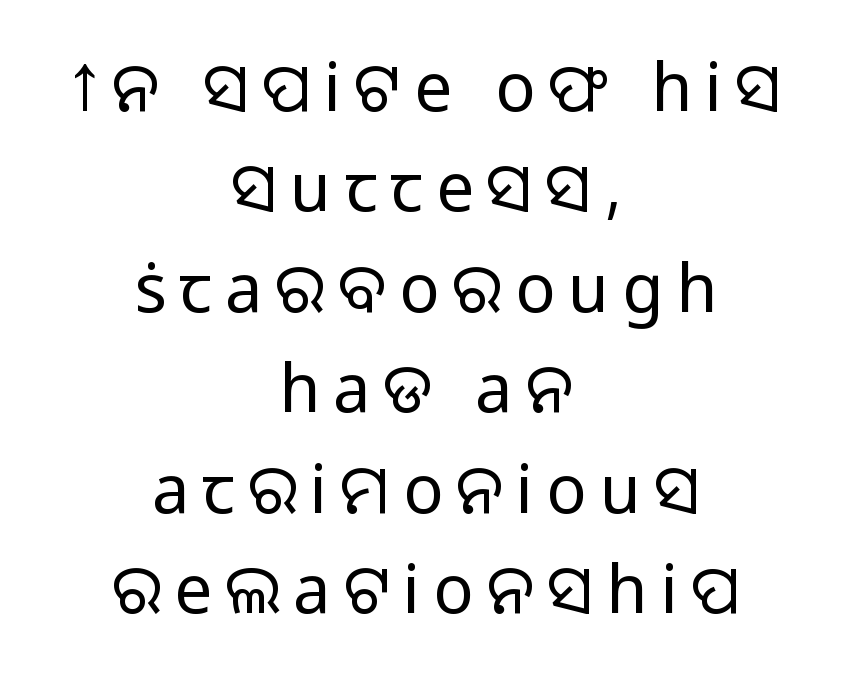
Underlining? Definitely not there. Which margin do the lines hug? Neither — every line sits in the middle. Varying glyph widths throughout — classic text-font behaviour. The axis of the letterforms is exactly vertical.
